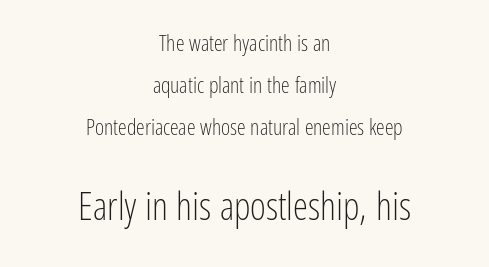
Q: Is the text bold? A: No.
Q: Is the text italic (slanted)? A: No, it is upright.
Q: Is the typeface a serif or a sans-serif typeface? A: Sans-serif.
Q: Is the text underlined? A: No.
Q: How is the paragraph aligned? A: Centered.
Q: Is the spacing between letters normal or unusually wide? A: Normal.
Q: Is the spacing between lines tight, normal or loose? A: Loose.
Q: Which block of text is set in a larger size, the first (top) or the second (bottom)? A: The second (bottom) one.
Q: Width (condensed, normal, or wide)? A: Condensed.
Q: Stroke contrast? A: Low.
Q: x-height? A: Medium.
Q: Monospaced? A: No.
